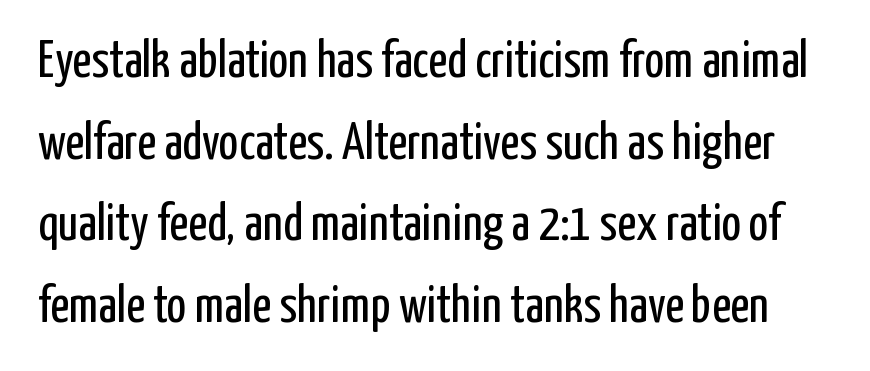
{"serif": "no", "italic": "no", "bold": "no", "weight": "regular", "width": "condensed", "stroke_contrast": "low", "x_height": "medium", "monospaced": "no", "underline": "no", "line_spacing": "normal", "line_spacing_ratio": 1.57, "letter_spacing": "normal", "letter_spacing_em": 0.0, "glyph_px": 52}
